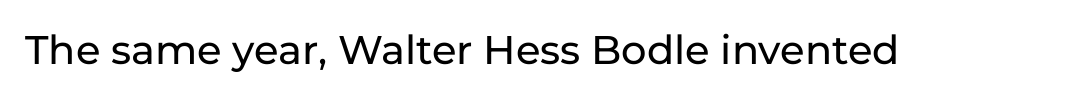
{"serif": "no", "italic": "no", "width": "normal", "stroke_contrast": "low", "x_height": "medium", "monospaced": "no", "underline": "no", "letter_spacing": "normal", "letter_spacing_em": 0.0, "glyph_px": 40}
